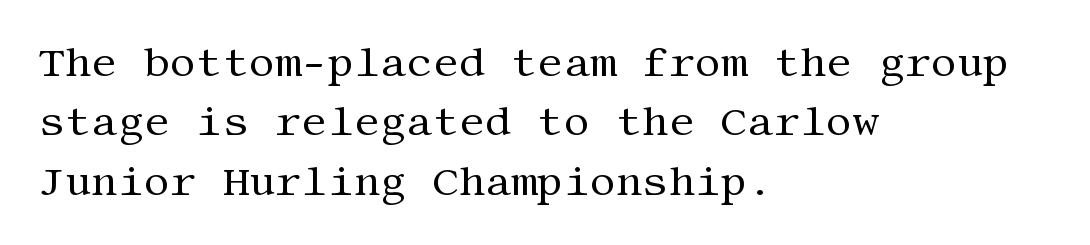
Is the letter spacing exaggerated? No — it looks like the ordinary default. Decoration check: the copy has no underline. Stroke terminals: seriffed. You can tell it's not italic because the verticals are truly vertical. Baseline-to-baseline distance is the conventional proportion of letter height. The weight would be labelled regular, book, light, or lighter still.
